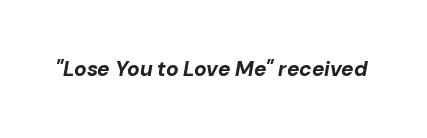
Letters rest on an invisible, unmarked baseline. Between one letter and the next there's only the usual sliver of space. Typographic density is high because the face is bold. When letters slant like this, we call the style italic.
